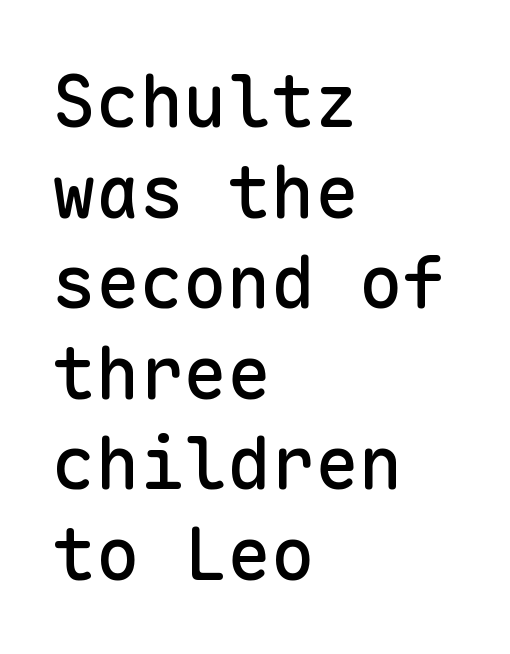
The image shows 73 px sans-serif type, upright, monospaced; set left-aligned, line spacing 1.24x, normal letter spacing, not underlined; low stroke contrast and a medium x-height.
